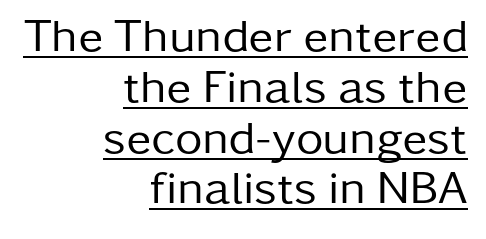
Q: Is the text bold? A: No.
Q: Is the text italic (slanted)? A: No, it is upright.
Q: Is the typeface a serif or a sans-serif typeface? A: Sans-serif.
Q: Is the text underlined? A: Yes.
Q: How is the paragraph aligned? A: Right-aligned.
Q: Is the spacing between letters normal or unusually wide? A: Normal.
Q: Is the spacing between lines tight, normal or loose? A: Tight.
Q: Width (condensed, normal, or wide)? A: Normal.
Q: Stroke contrast? A: Low.
Q: x-height? A: Medium.
Q: Monospaced? A: No.
